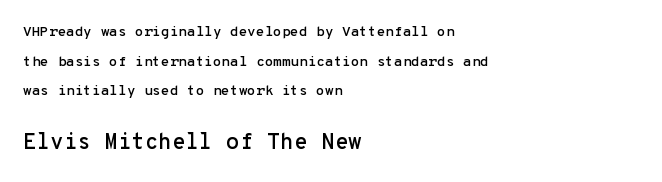
The image shows 22 px text type, upright; set left-aligned, loose line spacing (2.11x), normal letter spacing, not underlined; the second (bottom) block is 1.57x larger.
